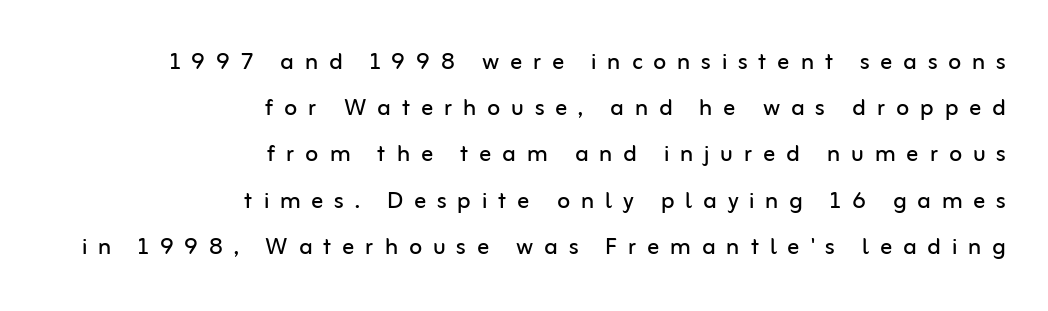
Descenders hang freely into open space. Nope, not italic — everything's standing straight. Is the block centered? No — it sits flush against the right margin. Is this a sans? Yes — the strokes have no serifs. Looks like regular typesetting: each glyph gets only the width it needs.
